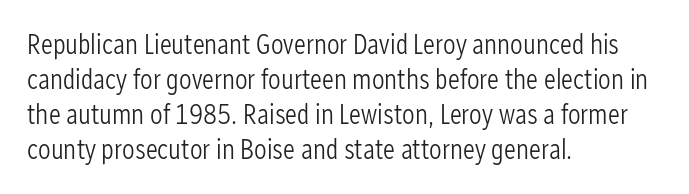
Q: Is the text bold? A: No.
Q: Is the text italic (slanted)? A: No, it is upright.
Q: Is the typeface a serif or a sans-serif typeface? A: Sans-serif.
Q: Is the text underlined? A: No.
Q: How is the paragraph aligned? A: Left-aligned.
Q: Is the spacing between letters normal or unusually wide? A: Normal.
Q: Is the spacing between lines tight, normal or loose? A: Normal.
Q: Width (condensed, normal, or wide)? A: Condensed.
Q: Stroke contrast? A: Low.
Q: x-height? A: Medium.
Q: Monospaced? A: No.
